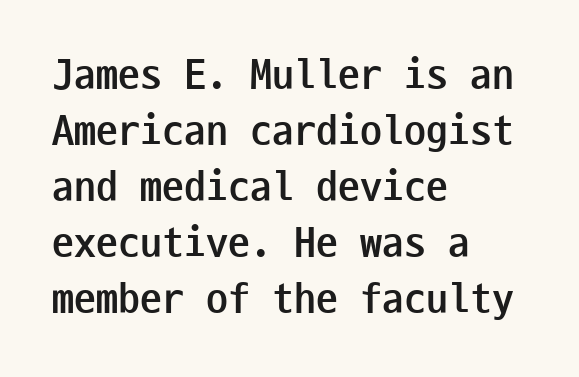
The image shows 44 px semibold, condensed sans-serif type, upright, monospaced; set left-aligned, normal line spacing (1.27x), normal letter spacing, not underlined; low stroke contrast and a medium x-height.
